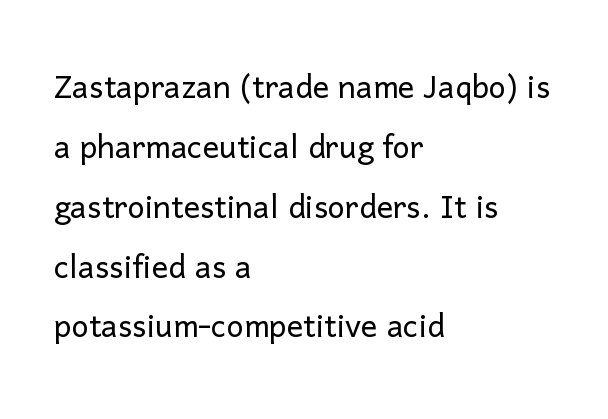
{"serif": "no", "italic": "no", "bold": "no", "weight": "light", "width": "normal", "stroke_contrast": "low", "x_height": "medium", "monospaced": "no", "underline": "no", "align": "left", "line_spacing": "normal", "line_spacing_ratio": 1.46, "letter_spacing": "normal", "letter_spacing_em": 0.0, "glyph_px": 41}
